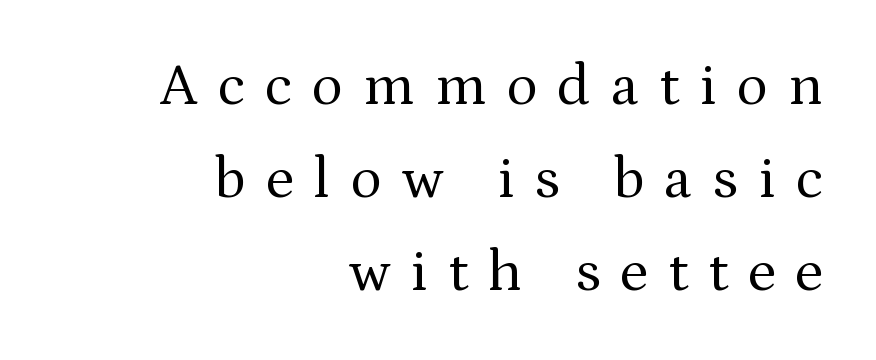
The image shows 59 px regular-weight serif type, upright; set right-aligned, normal line spacing (1.58x), unusually wide letter spacing (+0.34 em), not underlined; medium stroke contrast and a medium x-height.
